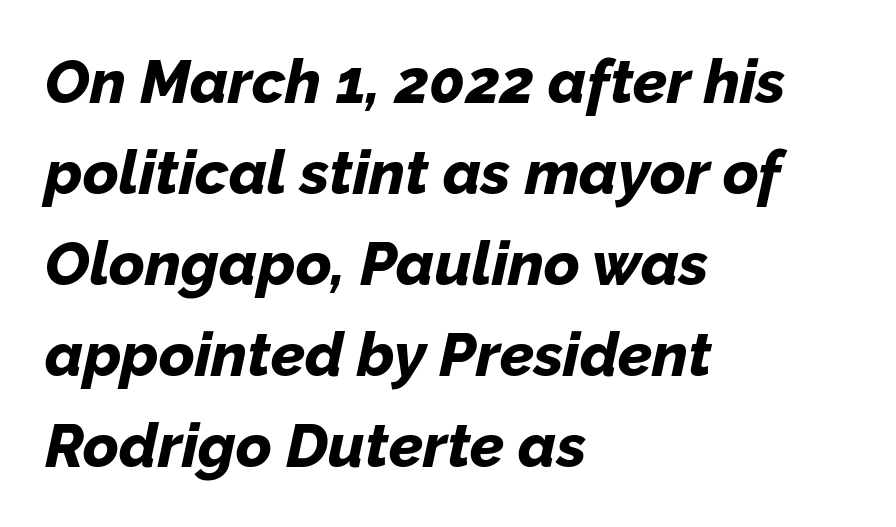
{"italic": "yes", "lean": "right", "slant_degrees": 12, "bold": "yes", "weight": "bold", "width": "normal", "stroke_contrast": "low", "x_height": "medium", "monospaced": "no", "underline": "no", "align": "left", "line_spacing": "normal", "line_spacing_ratio": 1.49, "letter_spacing": "normal", "letter_spacing_em": 0.0, "glyph_px": 61}
